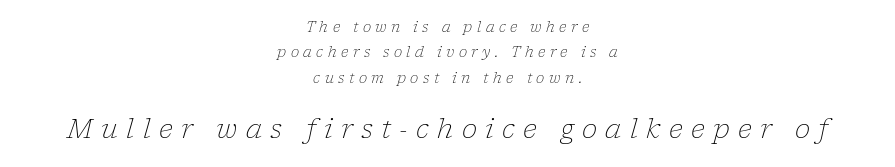
The letters in the lower block stand taller than those in the block above. No extra ink here — the face is not bold. Letters rest on an invisible, unmarked baseline. Each line is balanced around a shared central axis.
